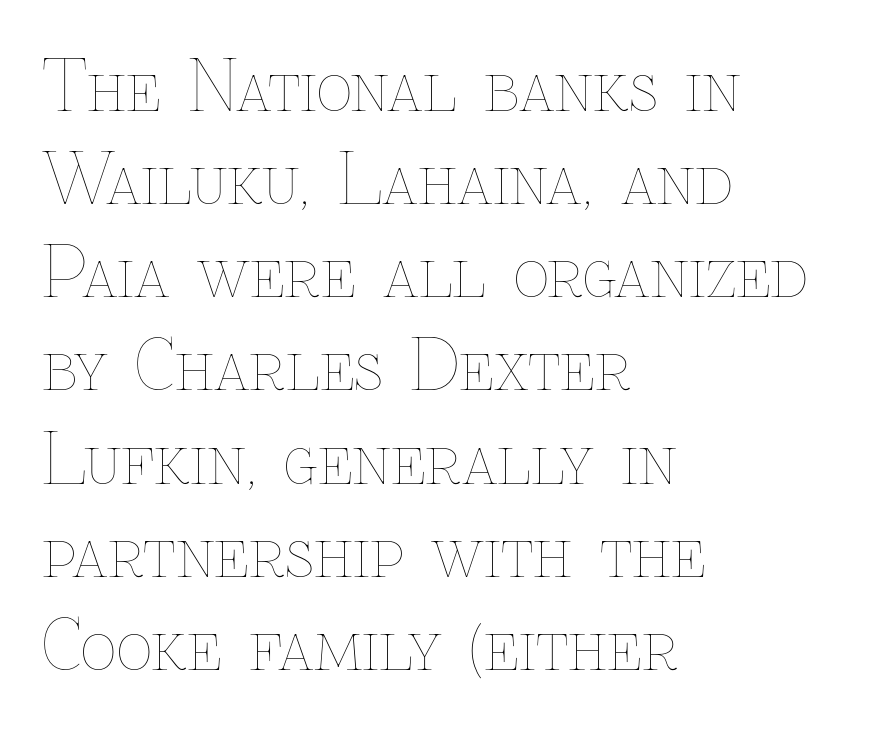
{"italic": "no", "bold": "no", "weight": "thin", "width": "normal", "stroke_contrast": "low", "x_height": "medium", "monospaced": "no", "underline": "no", "align": "left", "line_spacing": "normal", "line_spacing_ratio": 1.35, "letter_spacing": "normal", "letter_spacing_em": 0.0, "glyph_px": 69}
